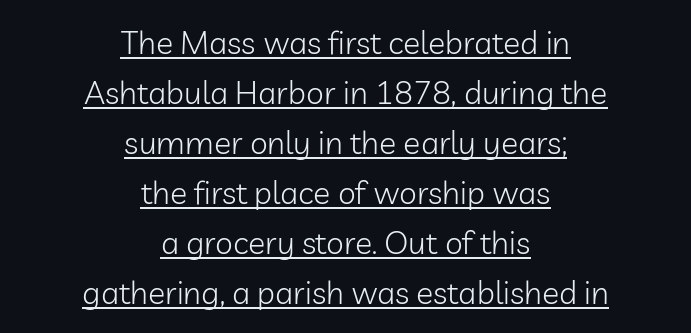
The face used here is proportionally spaced, like ordinary book or web type. There is no visible air inserted between adjacent glyphs. Stroke mass is kept to a normal reading level or below. The line-height multiplier appears to be the usual default.
